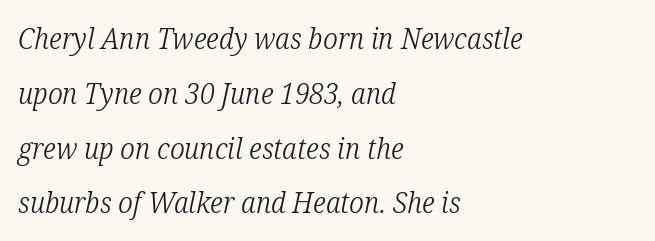
The image shows 29 px light, condensed serif type, italic (leaning right); set left-aligned, line spacing 1.89x, normal letter spacing, not underlined; low stroke contrast and a medium x-height.
